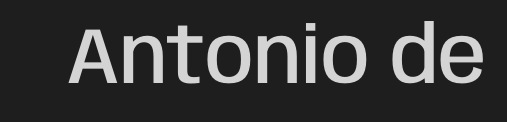
Q: Is the text bold? A: Semi-bold.
Q: Is the text italic (slanted)? A: No, it is upright.
Q: Is the typeface a serif or a sans-serif typeface? A: Sans-serif.
Q: Is the text underlined? A: No.
Q: Is the spacing between letters normal or unusually wide? A: Normal.
Q: Width (condensed, normal, or wide)? A: Condensed.
Q: Stroke contrast? A: Low.
Q: x-height? A: Large.
Q: Monospaced? A: No.
